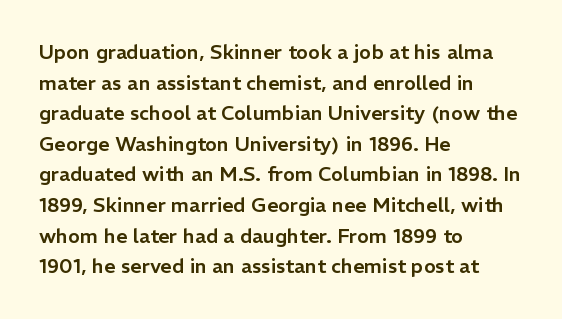
Posture: upright roman. Where is the straight margin? On the left. The passage shown stacks its lines at a standard gap. The passage shown is not underscored anywhere. The tracking reads as untouched default to a designer's eye.
